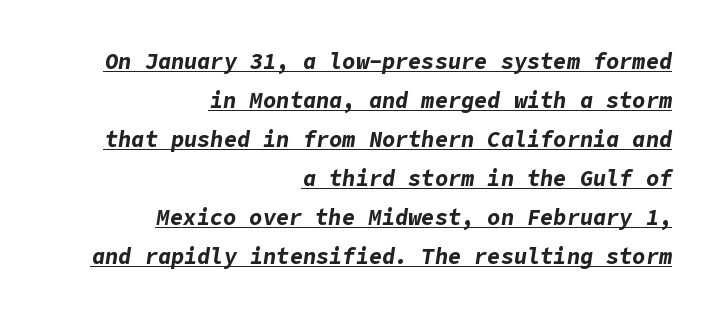
Q: Is the text bold? A: Yes.
Q: Is the text italic (slanted)? A: Yes, it leans right by about 9 degrees.
Q: Is the text underlined? A: Yes.
Q: How is the paragraph aligned? A: Right-aligned.
Q: Is the spacing between letters normal or unusually wide? A: Normal.
